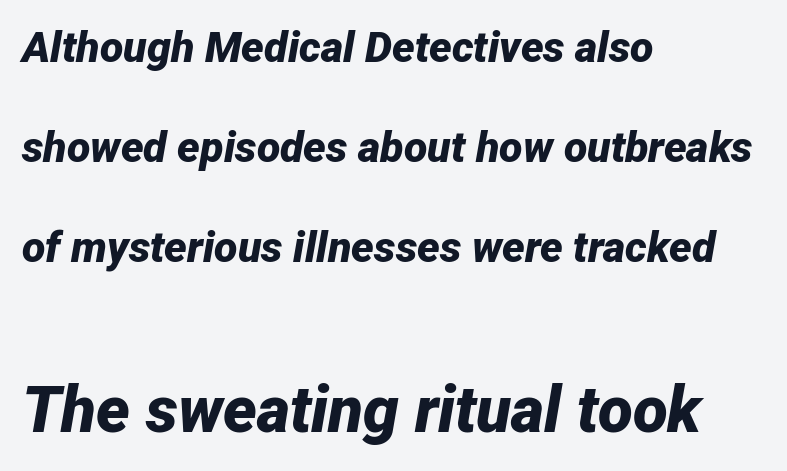
Each row of text sits above clean, open space. The letters advance in unequal steps, a hallmark of proportional type. Inter-character spacing is left at the font's built-in metrics. The lines in this sample share a left origin and differ only in where they stop. Notice how thick the strokes are: this is what a full bold looks like. Caption: upper text group reduced, lower text group enlarged.
